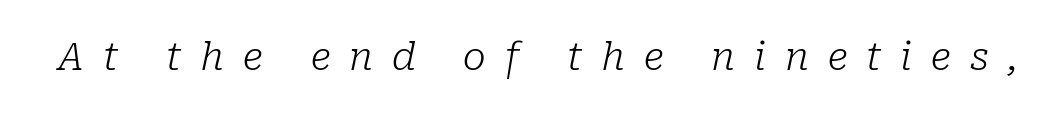
The image shows 38 px light serif type, italic (leaning right); set unusually wide letter spacing (+0.5 em), not underlined; low stroke contrast and a medium x-height.
